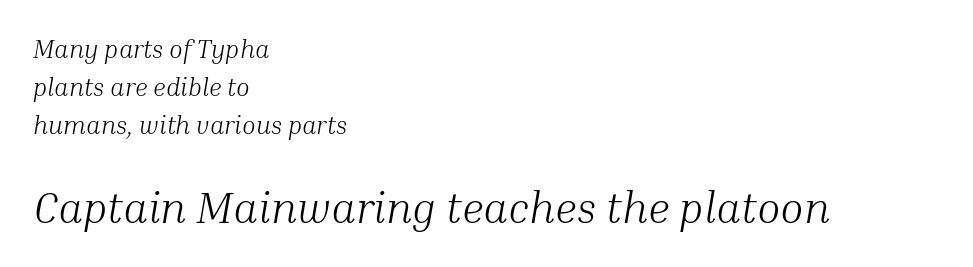
{"serif": "yes", "italic": "yes", "lean": "right", "slant_degrees": 10, "bold": "no", "weight": "light", "width": "normal", "stroke_contrast": "medium", "x_height": "medium", "monospaced": "no", "underline": "no", "align": "left", "line_spacing": "normal", "line_spacing_ratio": 1.52, "letter_spacing": "normal", "letter_spacing_em": 0.0, "larger_block": "second", "size_ratio": 1.72, "glyph_px": 43}
